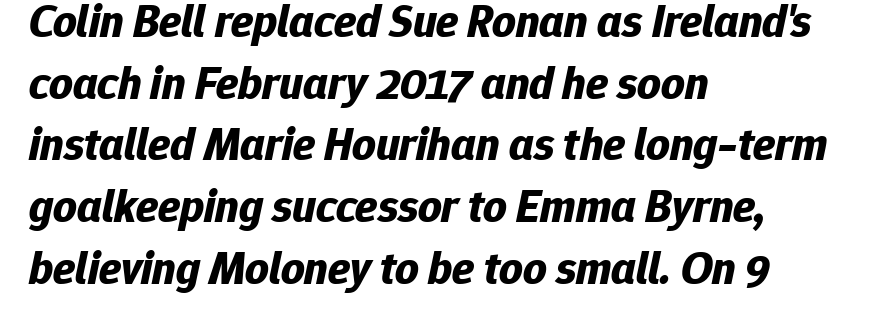
Q: Is the text bold? A: Yes.
Q: Is the text italic (slanted)? A: Yes, it leans right by about 12 degrees.
Q: Is the text underlined? A: No.
Q: How is the paragraph aligned? A: Left-aligned.
Q: Is the spacing between letters normal or unusually wide? A: Normal.
Q: Is the spacing between lines tight, normal or loose? A: Normal.
Q: Width (condensed, normal, or wide)? A: Normal.
Q: Stroke contrast? A: Low.
Q: x-height? A: Medium.
Q: Monospaced? A: No.
